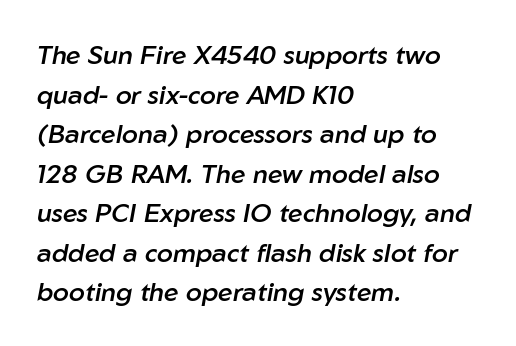
The image shows 26 px text type, italic (leaning right); set left-aligned, normal line spacing (1.52x), normal letter spacing, not underlined.
